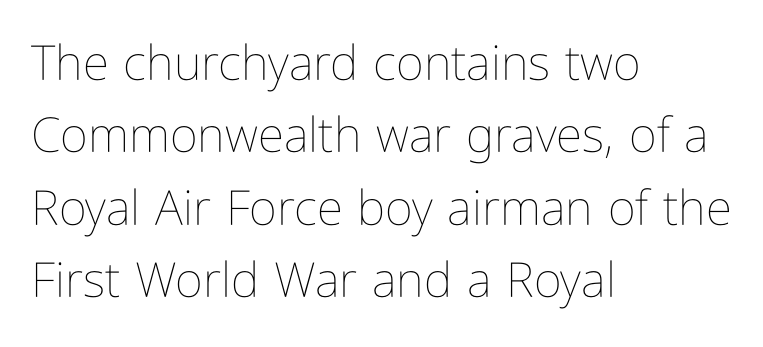
Nobody drew a line under any word here. How are the letters spaced? Ordinarily, with no added tracking. Counters stay open thanks to moderate or lighter strokes. The face used here is proportionally spaced, like ordinary book or web type.
